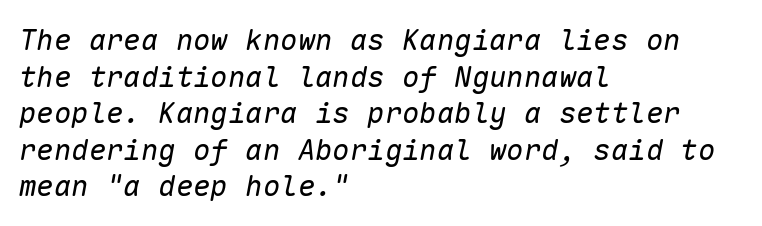
The image shows 29 px regular-weight type, italic (leaning right), monospaced; set left-aligned, normal line spacing (1.26x), normal letter spacing, not underlined; low stroke contrast and a medium x-height.
